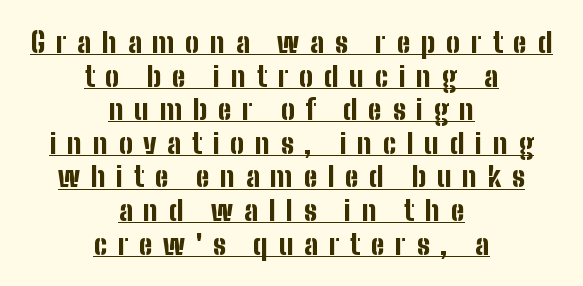
Q: Is the text bold? A: Yes.
Q: Is the text italic (slanted)? A: No, it is upright.
Q: Is the typeface a serif or a sans-serif typeface? A: Sans-serif.
Q: Is the text underlined? A: Yes.
Q: How is the paragraph aligned? A: Centered.
Q: Is the spacing between letters normal or unusually wide? A: Unusually wide.
Q: Width (condensed, normal, or wide)? A: Condensed.
Q: Stroke contrast? A: Low.
Q: x-height? A: Medium.
Q: Monospaced? A: No.
